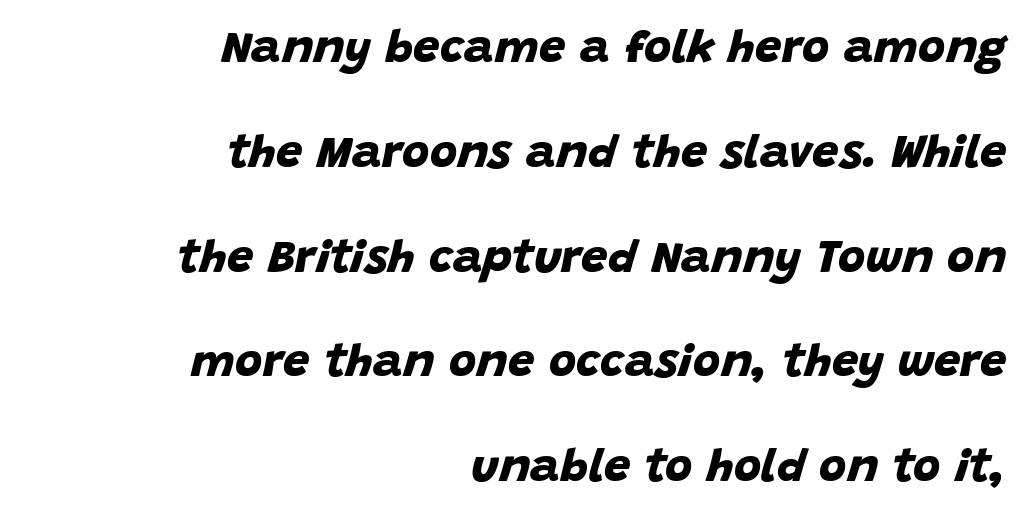
The face used here has the dense, thick strokes of a bold. The font family rendered here belongs to the sans-serif group. These lines stand farther apart than default settings would place them. Reading down the block, your eye finds every line finishing at a fixed right position. Only glyphs here, with clear space below each row. The letters advance in unequal steps, a hallmark of proportional type.
